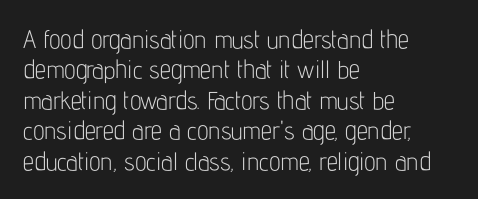
{"italic": "no", "bold": "no", "underline": "no", "align": "left", "line_spacing_ratio": 1.22, "letter_spacing": "normal", "letter_spacing_em": 0.0, "glyph_px": 25}
